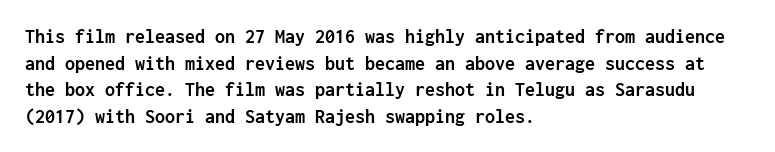
The image shows 20 px bold type, upright; set left-aligned, normal line spacing (1.33x), normal letter spacing, not underlined.
